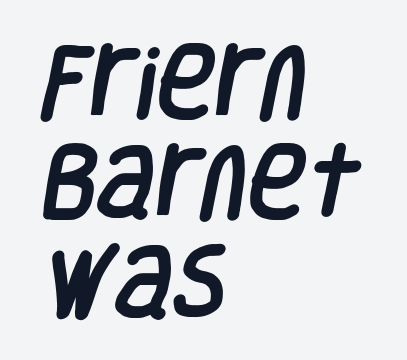
The image shows 80 px condensed sans-serif type; set left-aligned, normal line spacing (1.25x), normal letter spacing, not underlined; low stroke contrast and a large x-height.
